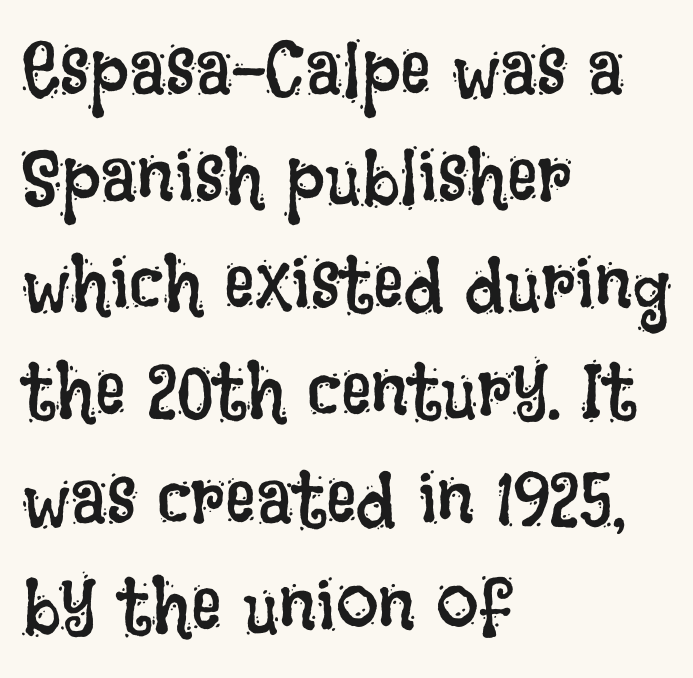
The image shows 76 px regular-weight, condensed type, upright; set left-aligned, normal line spacing (1.41x), normal letter spacing, not underlined; low stroke contrast and a large x-height.
